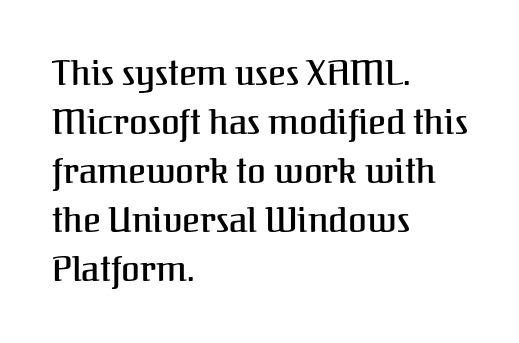
Type without underlining. Upright lettering throughout. The block of text has a typical density, with ordinary space between rows. Reading down the block, your eye returns to a fixed left position each line. These lines are rendered in a variable-pitch font.
